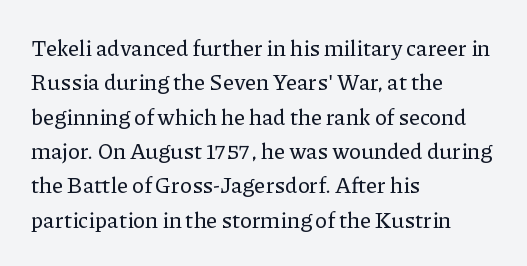
Teacher's note: observe the even left margin — that is flush-left alignment. The passage shown has conventional tracking throughout. It's the straight-up-and-down kind of type. The block of text has a typical density, with ordinary space between rows. The area under the type is left untouched.
